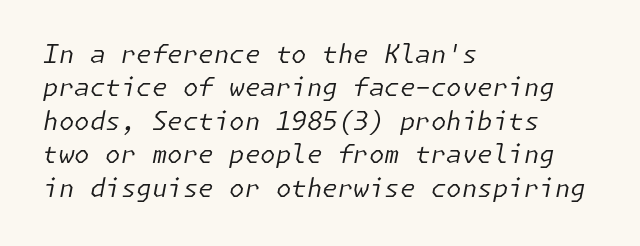
Would a proofreader flag this as italicized? Yes. This sample is left-justified, so line endings fall wherever the words run out. The baseline area is clear. Reading down the column, the eye jumps a familiar distance to each next line. Unbolded letterforms with no extra heft. Each word holds together tightly as a unit, with standard inter-letter gaps.
